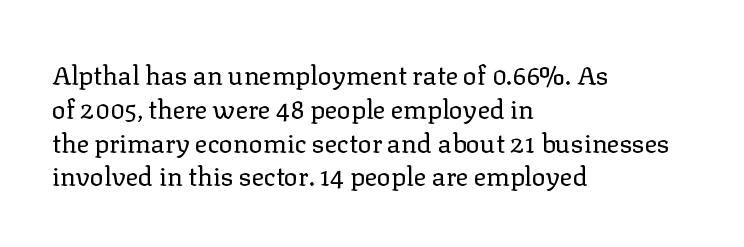
{"italic": "no", "bold": "no", "underline": "no", "align": "left", "line_spacing": "normal", "line_spacing_ratio": 1.3, "letter_spacing": "normal", "letter_spacing_em": 0.0, "glyph_px": 26}
